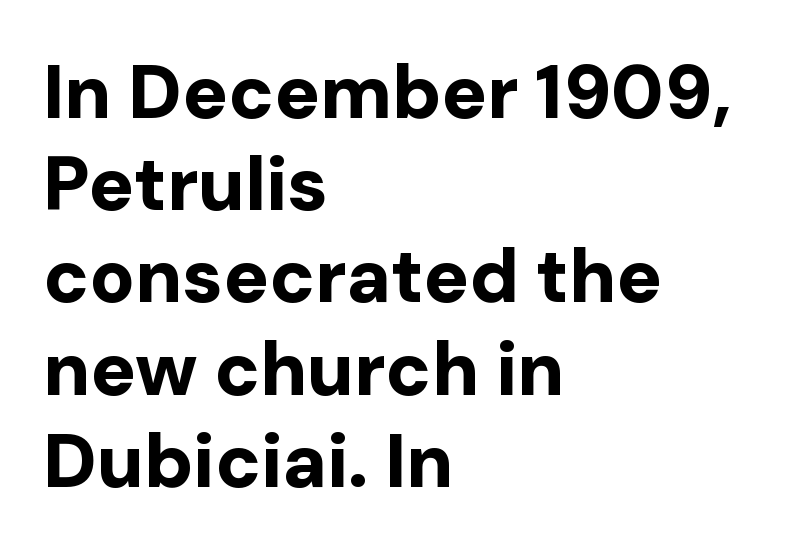
{"serif": "no", "italic": "no", "bold": "yes", "weight": "bold", "width": "normal", "stroke_contrast": "low", "x_height": "medium", "monospaced": "no", "underline": "no", "align": "left", "line_spacing_ratio": 1.23, "letter_spacing": "normal", "letter_spacing_em": 0.0, "glyph_px": 75}
